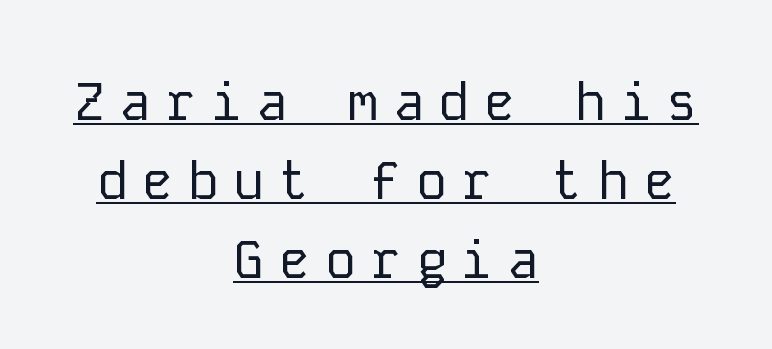
The image shows 53 px regular-weight sans-serif type, upright, monospaced; set centered, normal line spacing (1.49x), unusually wide letter spacing (+0.26 em), underlined; low stroke contrast and a medium x-height.
